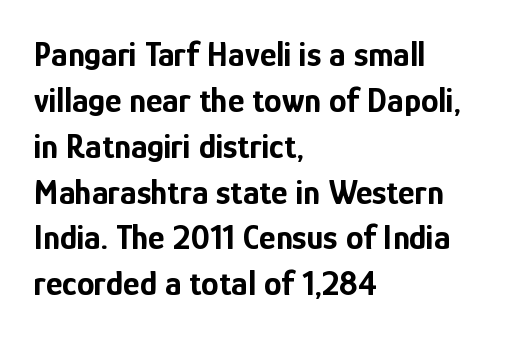
Q: Is the text bold? A: Yes.
Q: Is the text italic (slanted)? A: No, it is upright.
Q: Is the typeface a serif or a sans-serif typeface? A: Sans-serif.
Q: Is the text underlined? A: No.
Q: How is the paragraph aligned? A: Left-aligned.
Q: Is the spacing between letters normal or unusually wide? A: Normal.
Q: Is the spacing between lines tight, normal or loose? A: Normal.
Q: Width (condensed, normal, or wide)? A: Condensed.
Q: Stroke contrast? A: Low.
Q: x-height? A: Medium.
Q: Monospaced? A: No.
